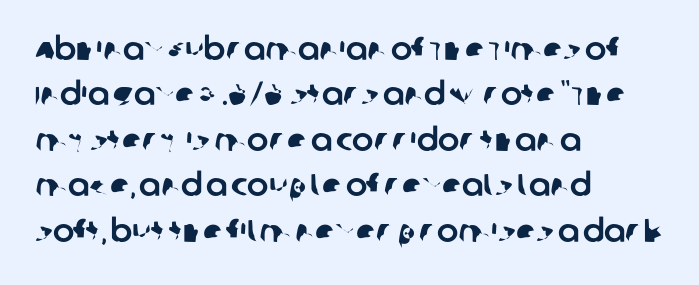
{"serif": "no", "width": "normal", "stroke_contrast": "low", "x_height": "large", "monospaced": "no", "underline": "no", "align": "left", "line_spacing": "normal", "line_spacing_ratio": 1.42, "letter_spacing": "normal", "letter_spacing_em": 0.0, "glyph_px": 32}
